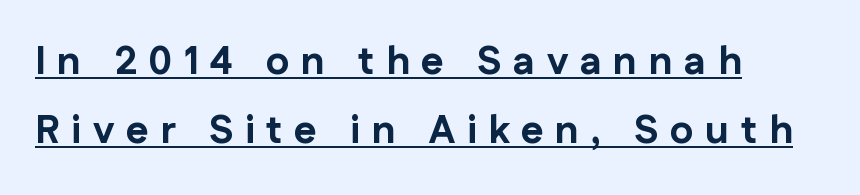
{"serif": "no", "italic": "no", "bold": "yes", "weight": "bold", "width": "normal", "stroke_contrast": "low", "x_height": "medium", "monospaced": "no", "underline": "yes", "align": "left", "line_spacing_ratio": 1.76, "letter_spacing": "wide", "letter_spacing_em": 0.3, "glyph_px": 39}
